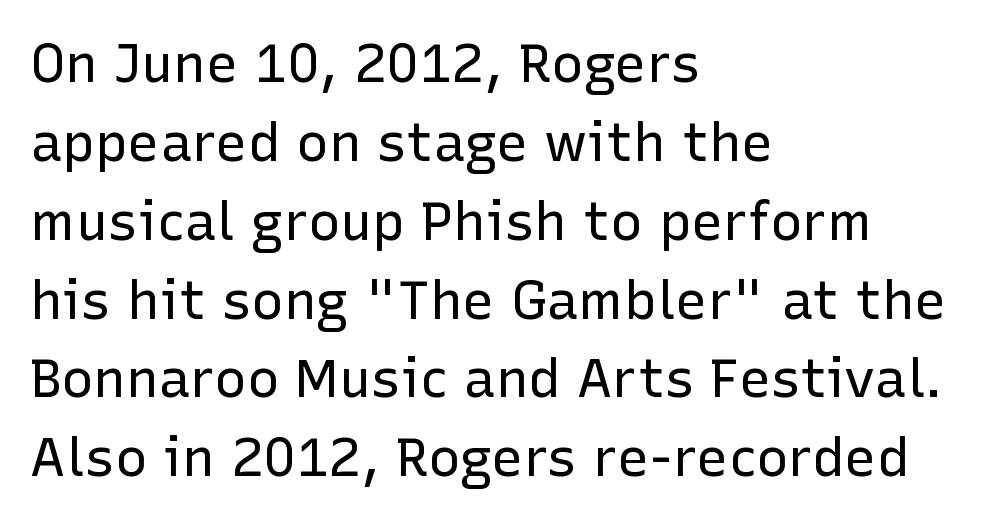
The image shows 54 px regular-weight sans-serif type, upright; set left-aligned, normal line spacing (1.46x), normal letter spacing, not underlined; low stroke contrast and a medium x-height.
